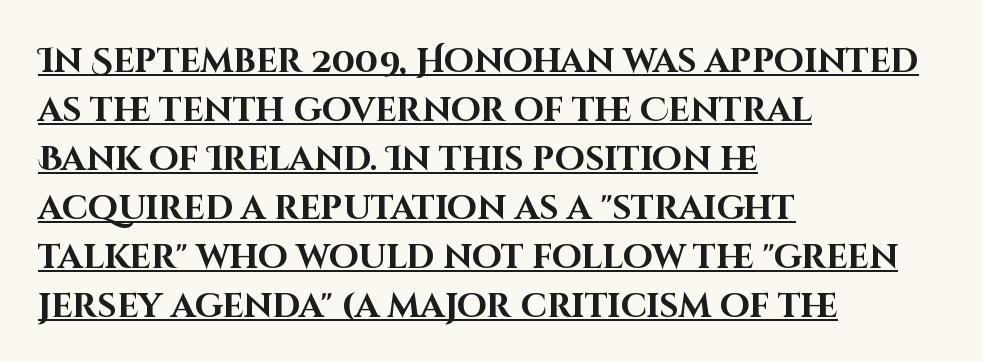
Set as a true bold cut, around the 700 mark. This is the regular roman posture of the typeface. Compared with typical body copy, the letter spacing here is the same. These lines are rendered in a variable-pitch font. Notice how the passage keeps a crisp vertical edge on the left only.
